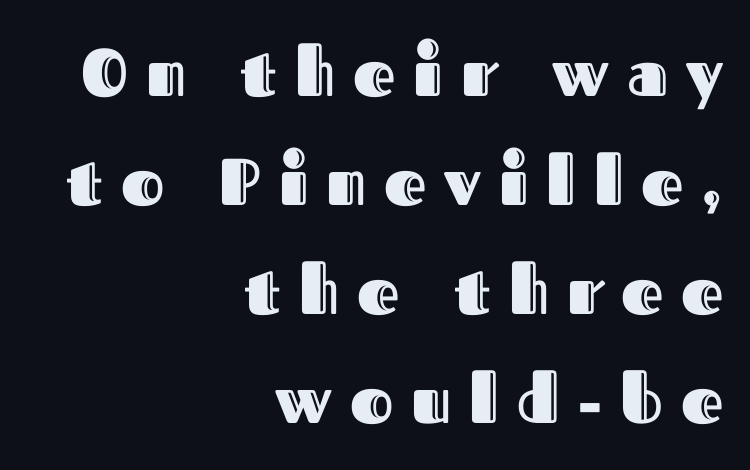
The lettering holds an erect, upright posture throughout. Here the designer chose a conventional face with non-uniform glyph widths. Summary of vertical rhythm: regular, with standard interline spacing. Underline: absent.
